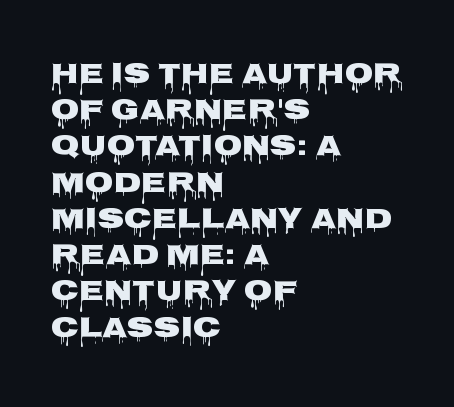
This is sans-serif lettering, the kind often seen on screens and signage. The string is rendered with underlining switched off. These lines are rendered in a variable-pitch font. This is roman type, the default non-slanted kind. Each line starts at the same left margin while the right side varies. Leading matches the norm, producing a regular column.
